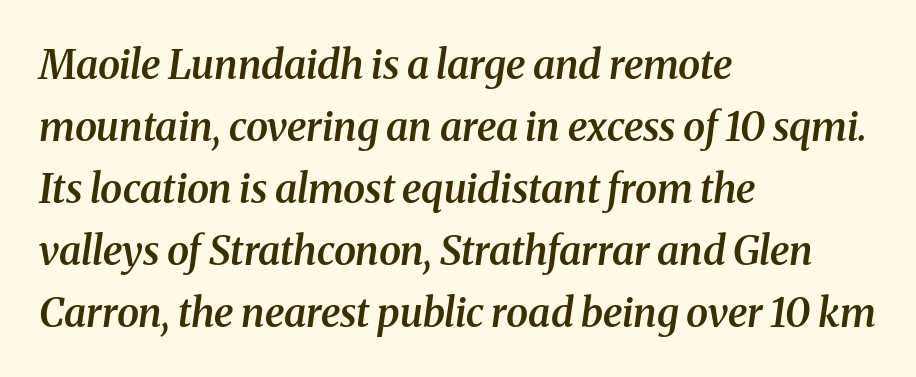
The image shows 40 px semibold serif type, italic (leaning right); set left-aligned, normal line spacing (1.55x), normal letter spacing, not underlined; medium stroke contrast and a medium x-height.
